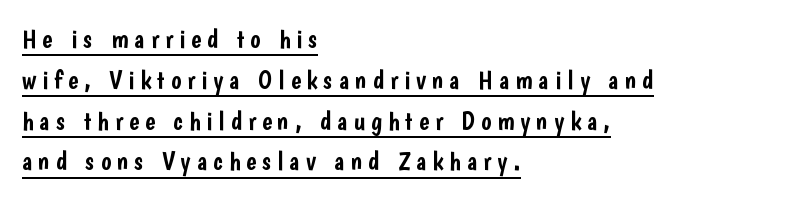
Q: Is the text italic (slanted)? A: No, it is upright.
Q: Is the text underlined? A: Yes.
Q: How is the paragraph aligned? A: Left-aligned.
Q: Is the spacing between letters normal or unusually wide? A: Unusually wide.
Q: Is the spacing between lines tight, normal or loose? A: Normal.
